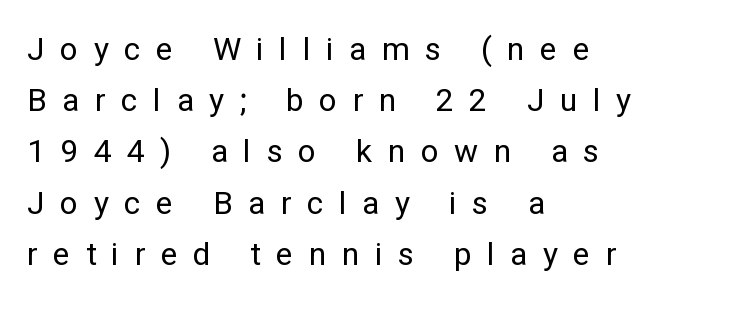
The image shows 32 px regular-weight sans-serif type, upright; set left-aligned, normal line spacing (1.6x), unusually wide letter spacing (+0.48 em), not underlined; low stroke contrast and a medium x-height.
